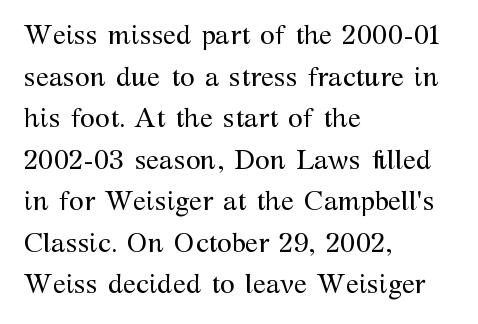
{"italic": "no", "bold": "no", "underline": "no", "align": "left", "line_spacing": "normal", "line_spacing_ratio": 1.54, "letter_spacing": "normal", "letter_spacing_em": 0.0, "glyph_px": 27}
